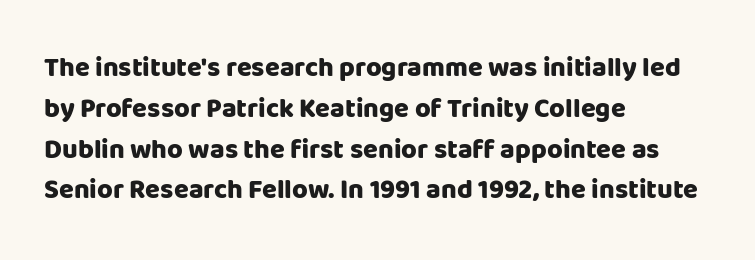
This is the regular roman posture of the typeface. Regarding leading, the lines here are spaced in the standard way. Heft: maximum for text — a bold. The specimen omits any rule beneath the text block's lines.
